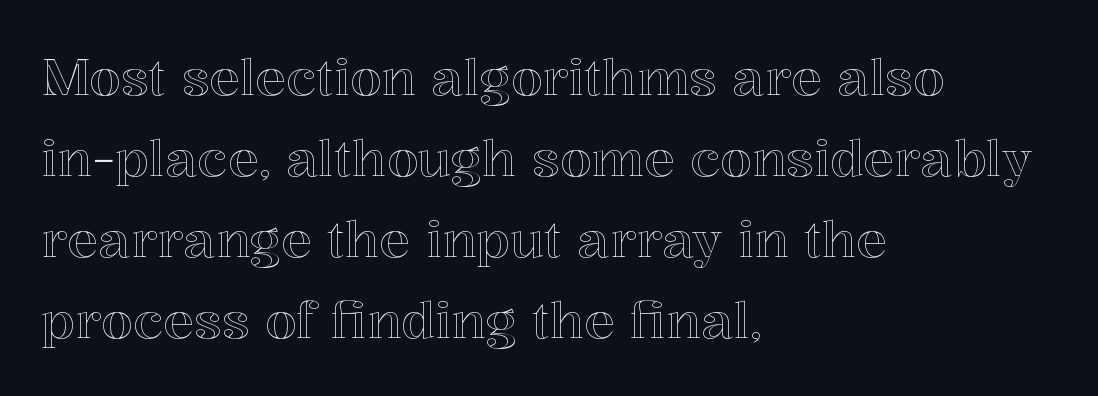
The image shows 51 px text type, upright; set left-aligned, normal line spacing (1.59x), normal letter spacing, not underlined; a medium x-height.
